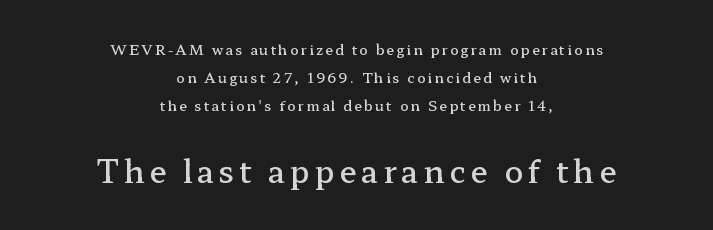
A centered setting, common on invitations and titles, is used for this passage. Serif or sans? Serif — the stroke terminals have little feet. Descenders are the only things crossing below the line. This is the regular roman posture of the typeface. Note the varied advance widths — an 'i' is clearly narrower than an 'm'.
